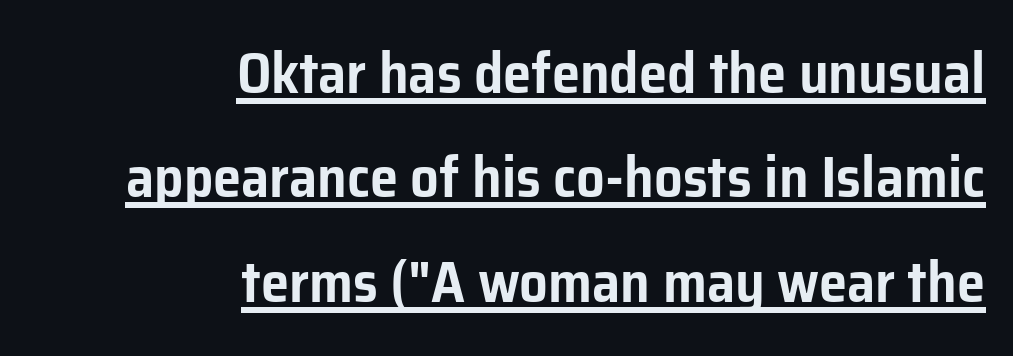
The image shows 57 px sans-serif type, upright; set right-aligned, line spacing 1.83x, normal letter spacing, underlined; low stroke contrast and a medium x-height.
